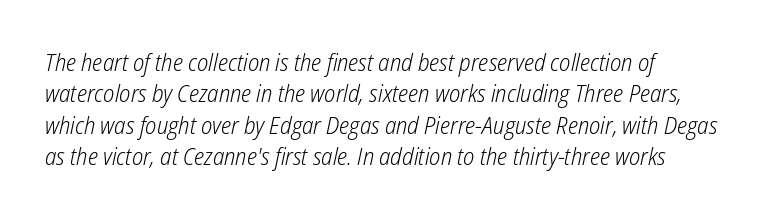
Horizontally, the lines are justified to the leading edge only. The typeface has the unassuming heft of standard copy or less. Is there much room between lines? A standard amount, neither cramped nor airy. Notice how the stems are inclined rather than vertical — that's the hallmark of italics. Honestly, the letter spacing is just normal — you wouldn't notice it. Quick note: underline off.
